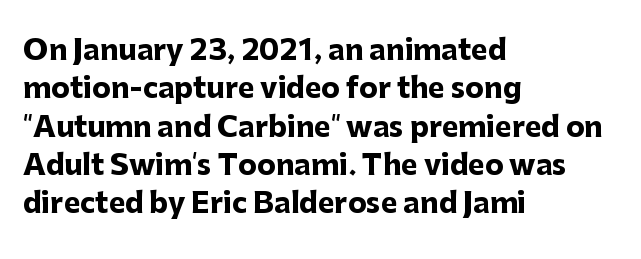
The image shows 28 px heavy sans-serif type, upright; set left-aligned, normal line spacing (1.37x), normal letter spacing, not underlined; low stroke contrast and a medium x-height.
